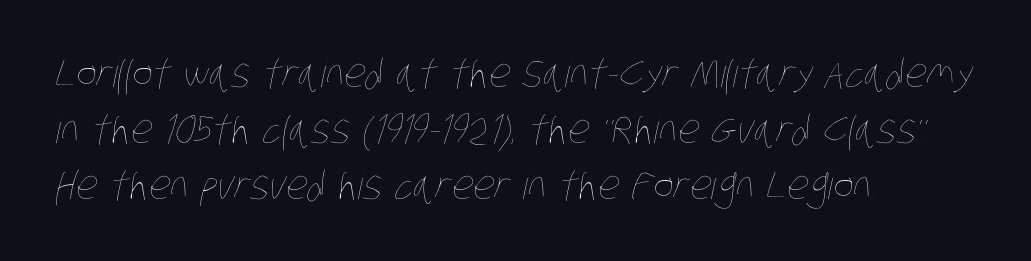
{"bold": "no", "weight": "thin", "width": "condensed", "stroke_contrast": "low", "x_height": "large", "monospaced": "no", "underline": "no", "align": "left", "line_spacing": "normal", "line_spacing_ratio": 1.44, "letter_spacing": "normal", "letter_spacing_em": 0.0, "glyph_px": 39}
